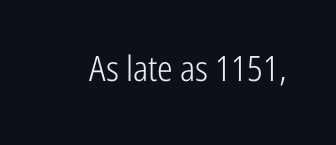
Nope, no serifs anywhere on these letters. The foot of each line stays bare and open. Proportional: the letters do not fall into vertical columns. Characters remain perfectly vertical along every line. The type is set solid horizontally, with unmodified tracking.
